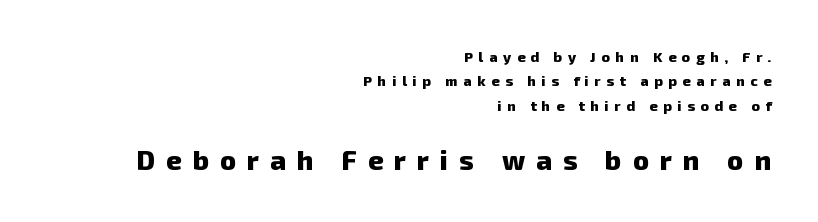
The image shows 27 px bold type; set right-aligned, line spacing 1.74x, unusually wide letter spacing (+0.41 em), not underlined; the second (bottom) block is 1.93x larger.
